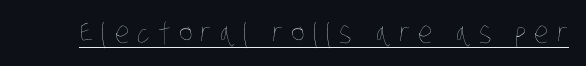
The image shows 29 px thin, condensed type; set unusually wide letter spacing (+0.28 em), underlined; low stroke contrast and a large x-height.
